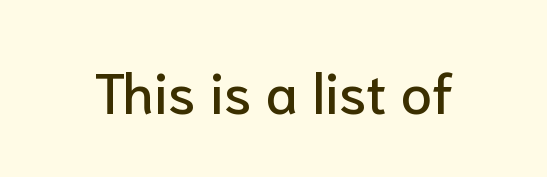
The image shows 56 px sans-serif type, upright; set normal letter spacing, not underlined; low stroke contrast and a medium x-height.
